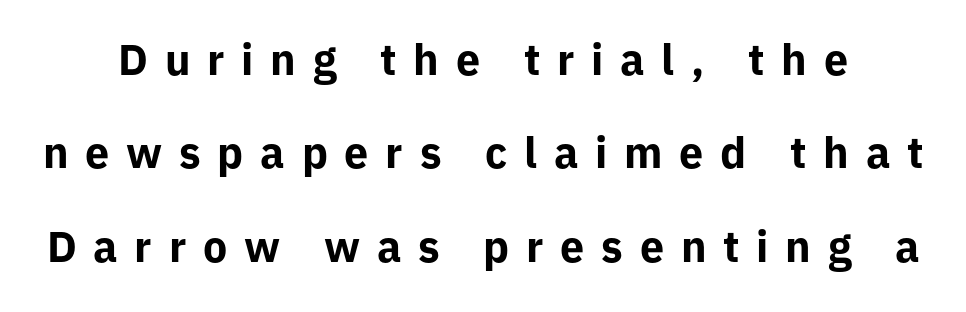
{"serif": "no", "italic": "no", "bold": "yes", "weight": "bold", "width": "normal", "stroke_contrast": "low", "x_height": "medium", "monospaced": "no", "underline": "no", "line_spacing": "loose", "line_spacing_ratio": 2.17, "letter_spacing": "wide", "letter_spacing_em": 0.39, "glyph_px": 43}
